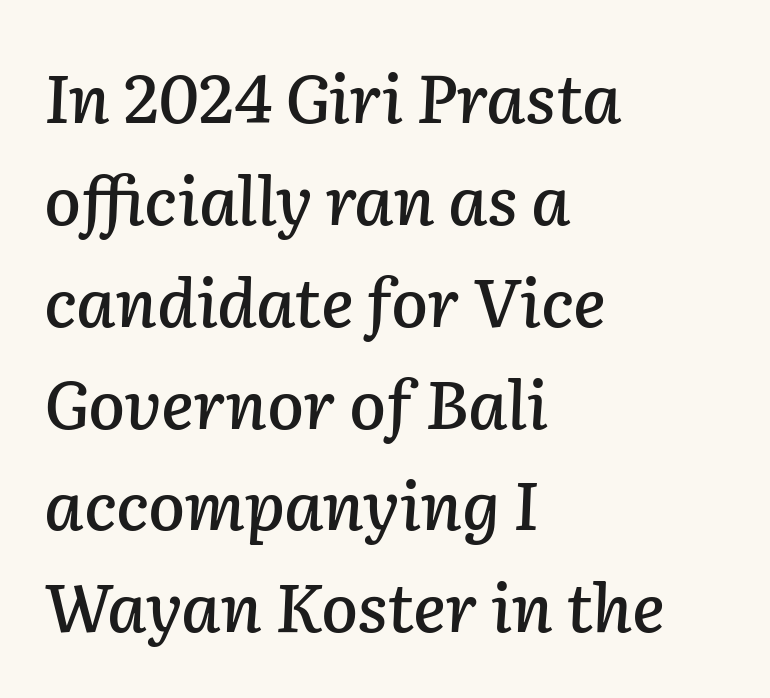
The image shows 67 px text type, italic (leaning right); set left-aligned, normal line spacing (1.52x), normal letter spacing, not underlined; low stroke contrast and a medium x-height.
